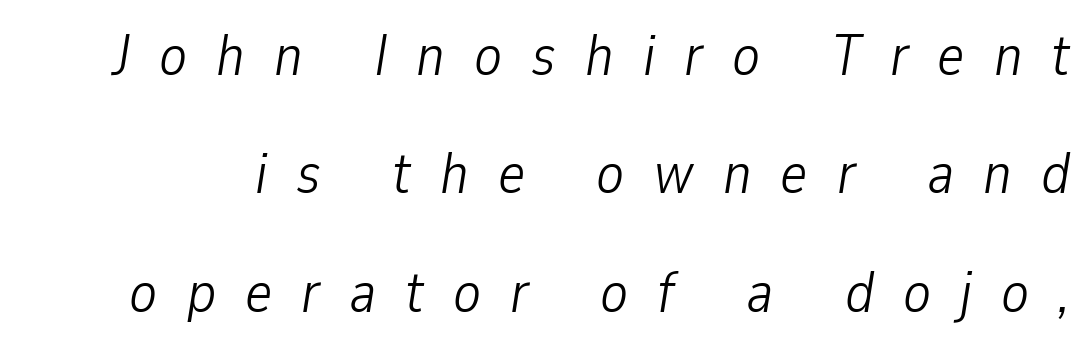
{"italic": "yes", "lean": "right", "slant_degrees": 9, "bold": "no", "weight": "light", "width": "condensed", "stroke_contrast": "low", "x_height": "medium", "monospaced": "no", "underline": "no", "line_spacing": "loose", "line_spacing_ratio": 2.04, "letter_spacing": "wide", "letter_spacing_em": 0.5, "glyph_px": 58}
